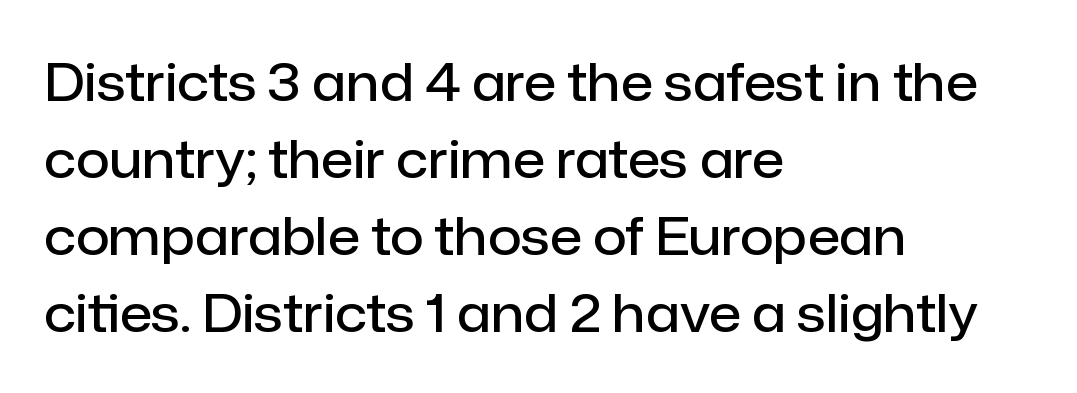
Which margin do the lines hug? The left one — the right edge is uneven. Each letter keeps its own natural width here, so spacing adapts to shape. Is the letter spacing exaggerated? No — it looks like the ordinary default. Reading down the column, the eye jumps a familiar distance to each next line. Does the weight exceed regular? Yes, but only to semibold.
